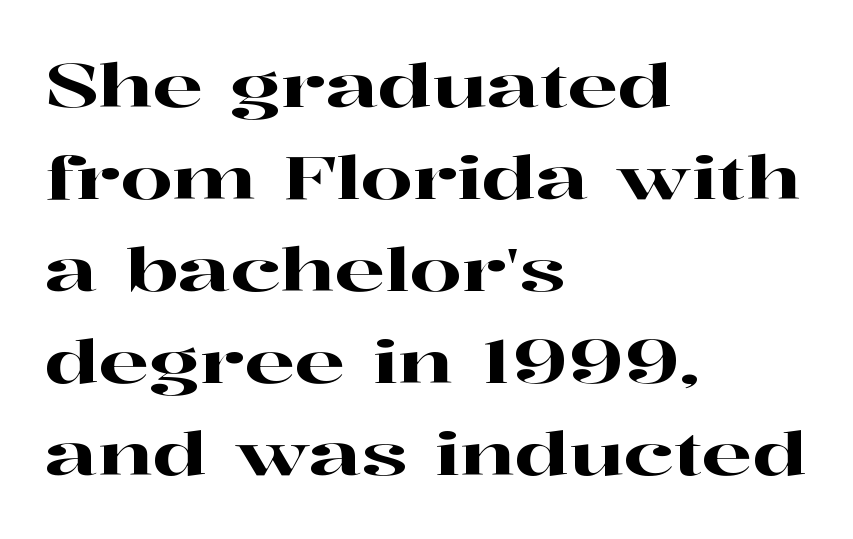
Q: Is the text italic (slanted)? A: No, it is upright.
Q: Is the typeface a serif or a sans-serif typeface? A: Serif.
Q: Is the text underlined? A: No.
Q: How is the paragraph aligned? A: Left-aligned.
Q: Is the spacing between letters normal or unusually wide? A: Normal.
Q: Is the spacing between lines tight, normal or loose? A: Normal.
Q: Width (condensed, normal, or wide)? A: Wide.
Q: Stroke contrast? A: High.
Q: x-height? A: Medium.
Q: Monospaced? A: No.
